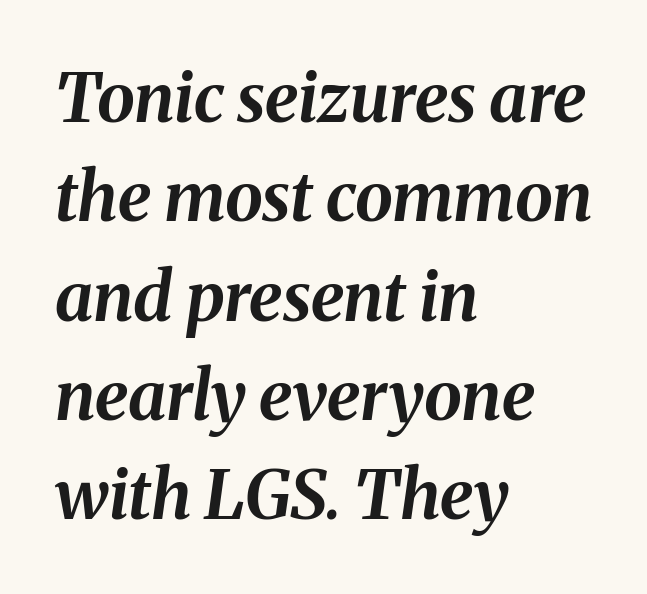
The image shows 68 px bold type, italic (leaning right); set left-aligned, normal line spacing (1.46x), normal letter spacing, not underlined; medium stroke contrast and a medium x-height.
